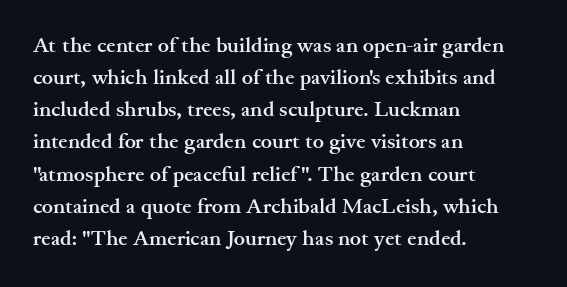
Tracking value appears to be zero — textbook default spacing. Is the type bold? Yes — the strokes are clearly thick and heavy. The block of text has a typical density, with ordinary space between rows. The rag falls on the right side of this text block. Words float on clear page, feet unadorned.
